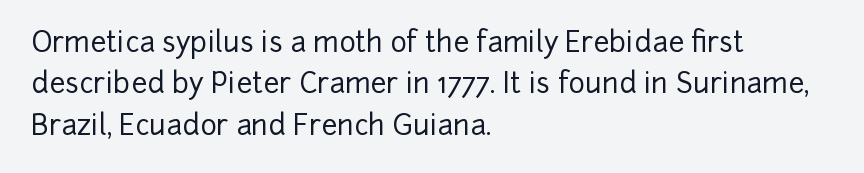
Q: Is the text italic (slanted)? A: No, it is upright.
Q: Is the typeface a serif or a sans-serif typeface? A: Sans-serif.
Q: Is the text underlined? A: No.
Q: How is the paragraph aligned? A: Left-aligned.
Q: Is the spacing between letters normal or unusually wide? A: Normal.
Q: Is the spacing between lines tight, normal or loose? A: Normal.
Q: Width (condensed, normal, or wide)? A: Normal.
Q: Stroke contrast? A: Low.
Q: x-height? A: Medium.
Q: Monospaced? A: No.
